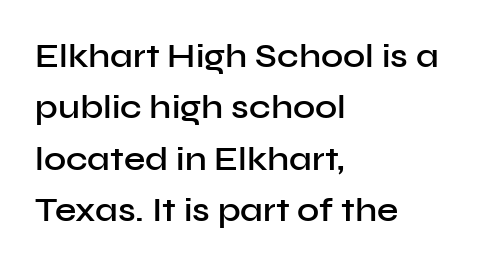
The image shows 34 px semibold sans-serif type, upright; set left-aligned, normal line spacing (1.51x), normal letter spacing, not underlined; low stroke contrast and a medium x-height.
